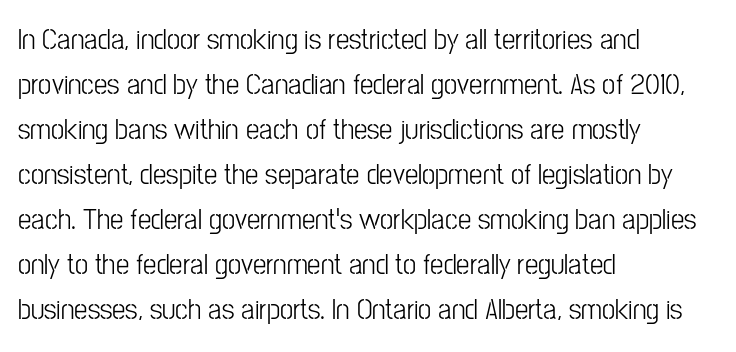
Standard letterfit; no display-style spreading of the glyphs. Caption: face not bold, strokes unweighted. Quick note: interline space is typical. Note the varied advance widths — an 'i' is clearly narrower than an 'm'.
